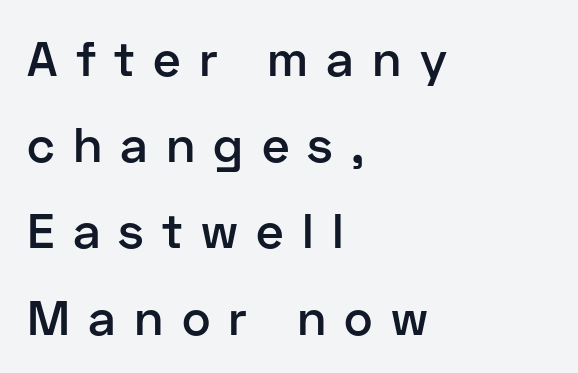
{"serif": "no", "italic": "no", "bold": "semi", "weight": "semibold", "width": "normal", "stroke_contrast": "low", "x_height": "medium", "monospaced": "no", "underline": "no", "align": "left", "line_spacing_ratio": 1.76, "letter_spacing": "wide", "letter_spacing_em": 0.37, "glyph_px": 49}
